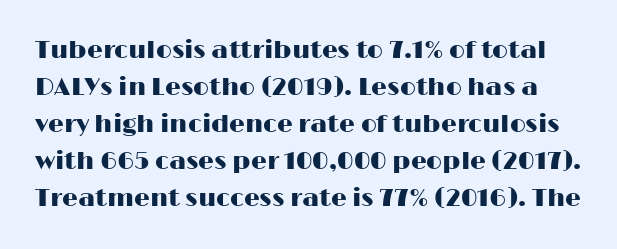
{"italic": "no", "underline": "no", "line_spacing": "normal", "line_spacing_ratio": 1.48, "letter_spacing": "normal", "letter_spacing_em": 0.0, "glyph_px": 25}
